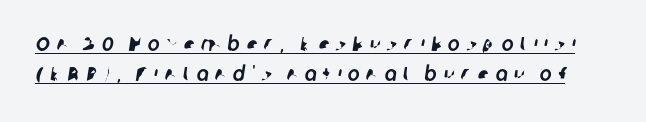
{"underline": "yes", "line_spacing": "normal", "line_spacing_ratio": 1.52, "letter_spacing": "wide", "letter_spacing_em": 0.33, "glyph_px": 20}
